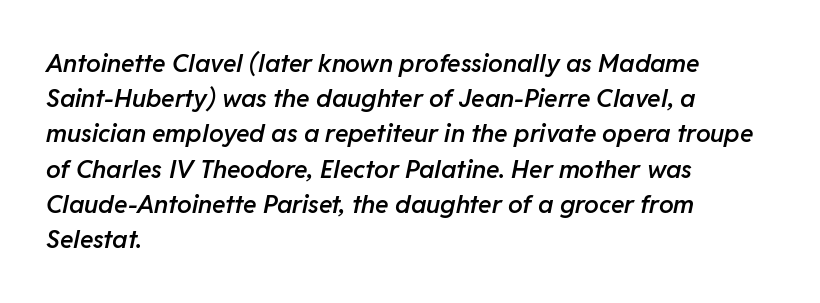
The letterforms sit shoulder to shoulder at normal distance. Stems and bowls a touch heavier than normal — semibold. Horizontal alignment here is leftward, the default for most running prose. Notice how the stems are inclined rather than vertical — that's the hallmark of italics. Honestly, the row spacing looks completely unremarkable.
